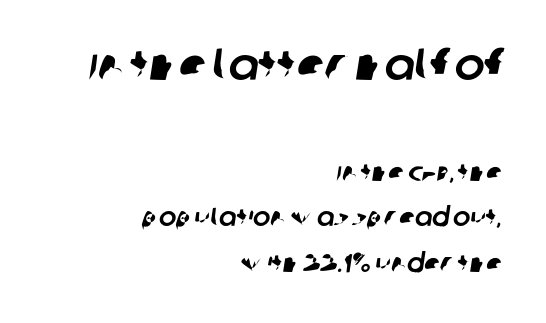
Underline: absent. Does the copy run flush right? Yes — the right margin is perfectly even. Each word holds together tightly as a unit, with standard inter-letter gaps. The designer went with a sans here, leaving each stem footless. You could not count columns in this text — the font is proportionally spaced. The more generous point size was reserved for the upper chunk.
